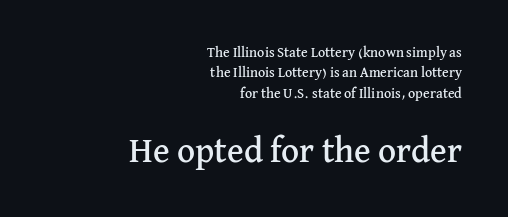
The image shows 35 px serif type, upright; set right-aligned, normal line spacing (1.46x), normal letter spacing, not underlined; the second (bottom) block is 2.5x larger; medium stroke contrast and a medium x-height.
